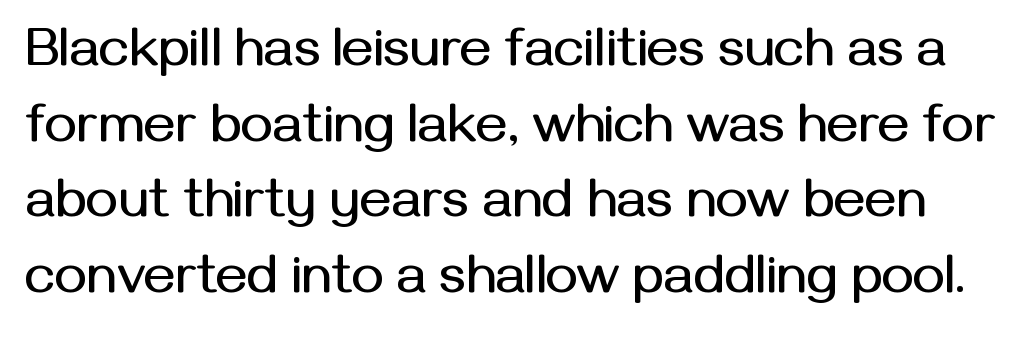
{"serif": "no", "italic": "no", "width": "normal", "stroke_contrast": "medium", "x_height": "medium", "monospaced": "no", "underline": "no", "line_spacing": "normal", "line_spacing_ratio": 1.4, "letter_spacing": "normal", "letter_spacing_em": 0.0, "glyph_px": 54}
